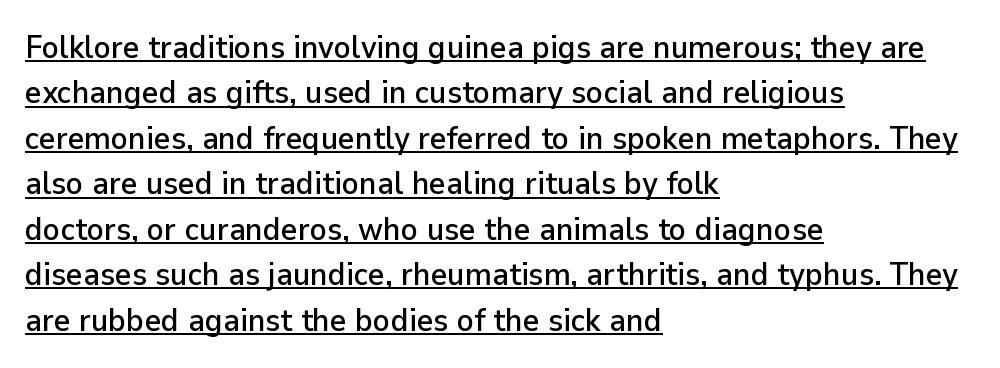
Q: Is the text italic (slanted)? A: No, it is upright.
Q: Is the typeface a serif or a sans-serif typeface? A: Sans-serif.
Q: Is the text underlined? A: Yes.
Q: How is the paragraph aligned? A: Left-aligned.
Q: Is the spacing between letters normal or unusually wide? A: Normal.
Q: Is the spacing between lines tight, normal or loose? A: Normal.
Q: Width (condensed, normal, or wide)? A: Normal.
Q: Stroke contrast? A: Low.
Q: x-height? A: Medium.
Q: Monospaced? A: No.
